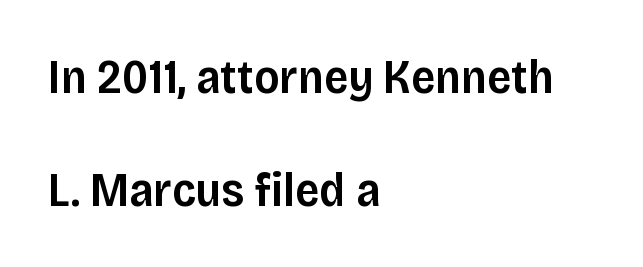
Looks like regular typesetting: each glyph gets only the width it needs. The space between consecutive lines is lavish. Beneath every word, the page is bare. The paragraph has a hard left edge and a soft right edge.
